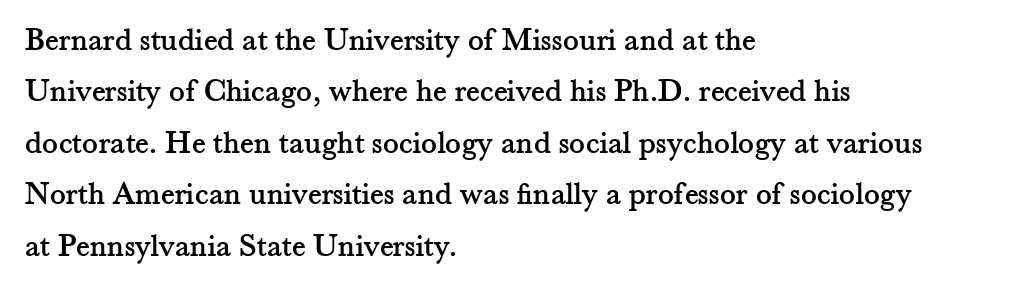
The image shows 33 px serif type, upright; set left-aligned, normal line spacing (1.56x), normal letter spacing, not underlined; medium stroke contrast and a small x-height.
